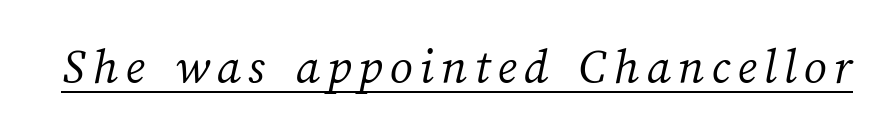
The typeface has the unassuming heft of standard copy or less. The words here are underlined. Varying glyph widths throughout — classic text-font behaviour.
